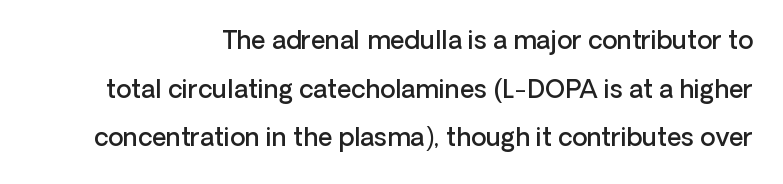
Q: Is the text bold? A: Semi-bold.
Q: Is the text italic (slanted)? A: No, it is upright.
Q: Is the text underlined? A: No.
Q: Is the spacing between letters normal or unusually wide? A: Normal.
Q: Is the spacing between lines tight, normal or loose? A: Loose.
